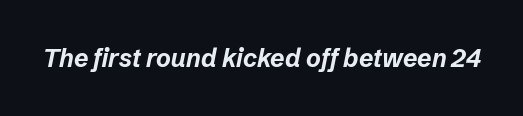
{"italic": "yes", "lean": "right", "slant_degrees": 12, "bold": "yes", "underline": "no", "letter_spacing": "normal", "letter_spacing_em": 0.0, "glyph_px": 25}
